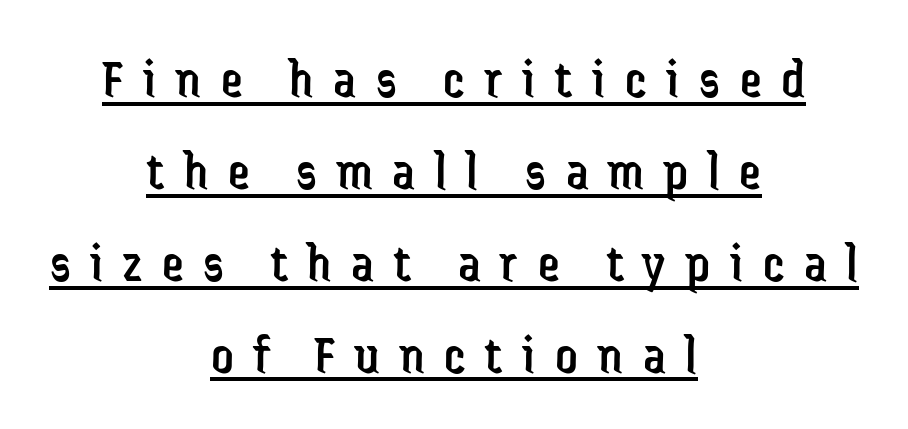
{"serif": "no", "italic": "no", "bold": "no", "weight": "regular", "width": "condensed", "stroke_contrast": "low", "x_height": "medium", "monospaced": "no", "underline": "yes", "align": "center", "line_spacing": "normal", "line_spacing_ratio": 1.67, "letter_spacing": "wide", "letter_spacing_em": 0.36, "glyph_px": 55}
